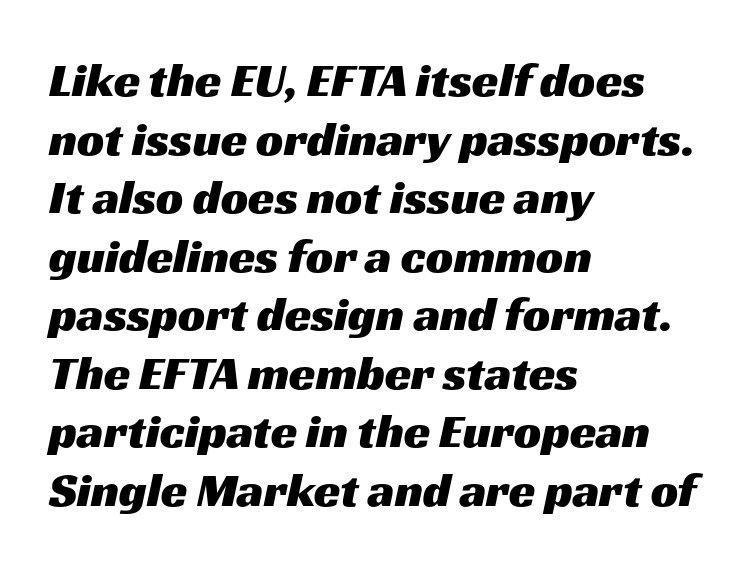
Do the characters align in a grid? No, the font is proportional. The rendering anchors every line to the left-hand side. Unmarked baselines from the first word to the last. The type family on display is of the sans-serif kind.
